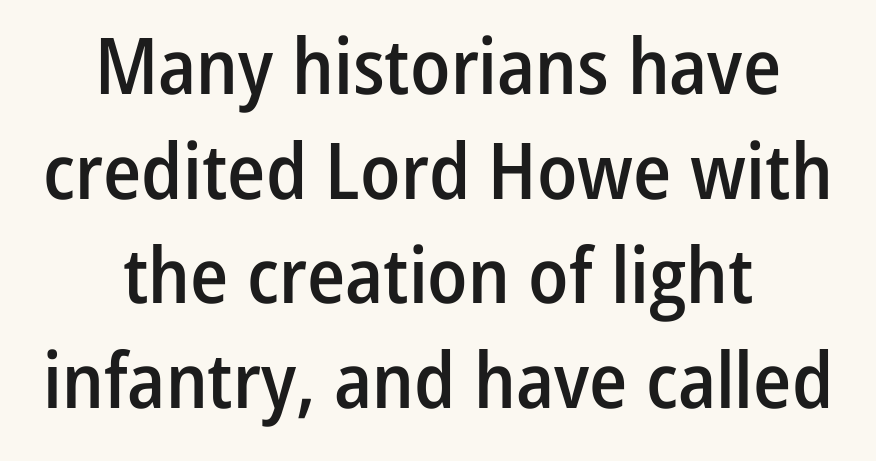
A typesetter would call this proportional, since set widths differ per character. Notice how descenders clear the ascenders below comfortably — that's standard leading. One-word summary of the alignment: center. Between one letter and the next there's only the usual sliver of space. Regarding serifs, this sample does without them. A bare baseline throughout the passage.
